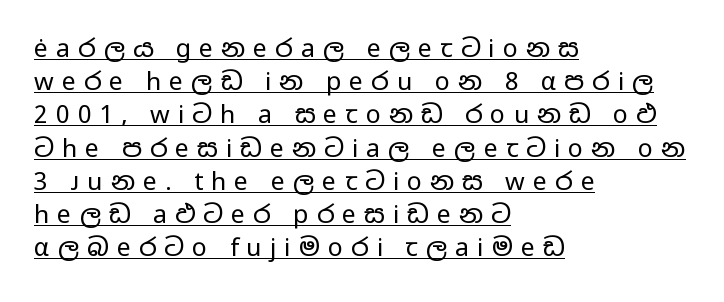
Q: Is the text bold? A: No.
Q: Is the text italic (slanted)? A: No, it is upright.
Q: Is the text underlined? A: Yes.
Q: How is the paragraph aligned? A: Left-aligned.
Q: Is the spacing between letters normal or unusually wide? A: Unusually wide.
Q: Is the spacing between lines tight, normal or loose? A: Normal.
